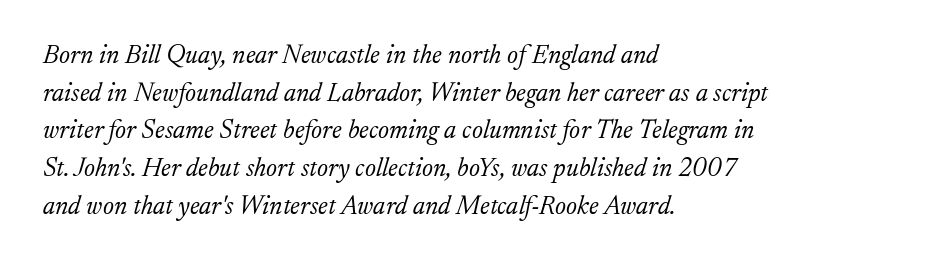
Q: Is the text bold? A: No.
Q: Is the text italic (slanted)? A: Yes, it leans right by about 17 degrees.
Q: Is the text underlined? A: No.
Q: How is the paragraph aligned? A: Left-aligned.
Q: Is the spacing between letters normal or unusually wide? A: Normal.
Q: Is the spacing between lines tight, normal or loose? A: Normal.
